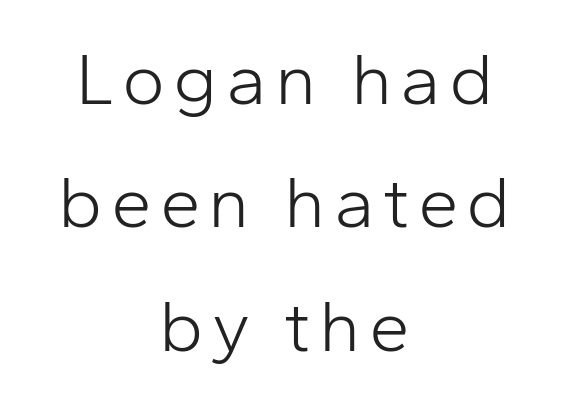
The image shows 73 px light sans-serif type, upright; set centered, normal line spacing (1.69x), not underlined; low stroke contrast and a medium x-height.
